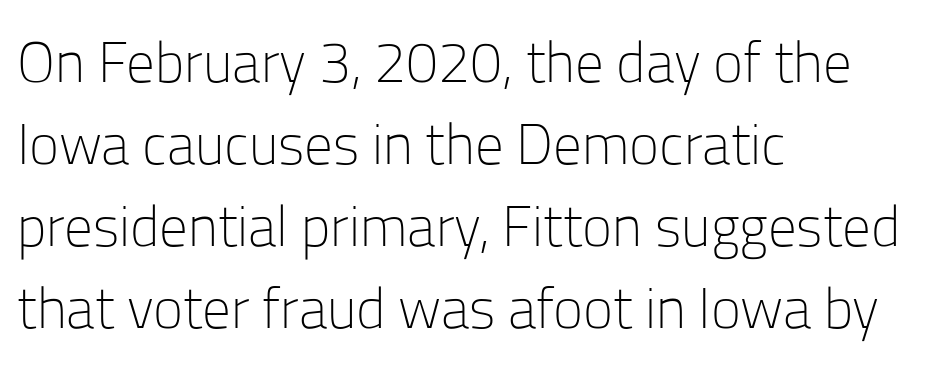
The image shows 57 px light sans-serif type, upright; set left-aligned, normal line spacing (1.44x), normal letter spacing, not underlined; low stroke contrast and a medium x-height.
